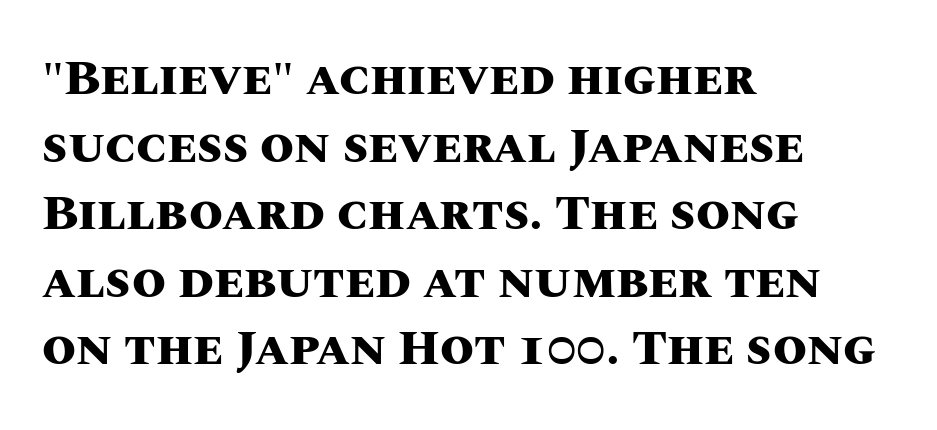
Quick note: interline space is typical. Spacing between characters is what you'd get straight out of the box. The lettering stays uniformly vertical, giving the passage a roman look. You could not count columns in this text — the font is proportionally spaced. Typographic density is high because the face is bold. A bare baseline throughout the passage.
